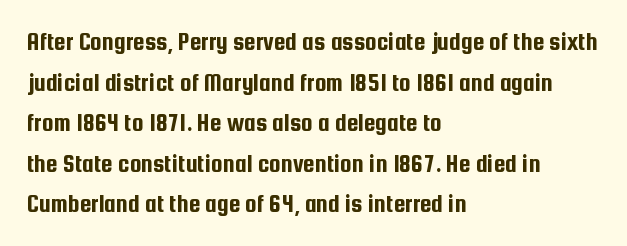
This rendering features lettering with no underline. How are the letters spaced? Ordinarily, with no added tracking. The setting favours the left margin, as ordinary paragraphs usually do. Does the lettering tilt? It doesn't — this is upright. Summary of vertical rhythm: regular, with standard interline spacing.
